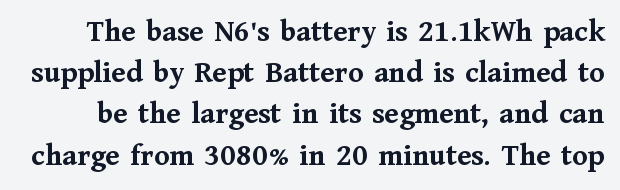
Q: Is the text bold? A: Yes.
Q: Is the text italic (slanted)? A: No, it is upright.
Q: Is the typeface a serif or a sans-serif typeface? A: Serif.
Q: Is the text underlined? A: No.
Q: Is the spacing between letters normal or unusually wide? A: Normal.
Q: Is the spacing between lines tight, normal or loose? A: Normal.
Q: Width (condensed, normal, or wide)? A: Normal.
Q: Stroke contrast? A: Medium.
Q: x-height? A: Medium.
Q: Monospaced? A: No.
